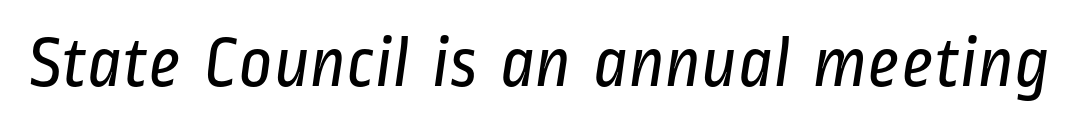
The image shows 73 px regular-weight, condensed sans-serif type; set normal letter spacing, not underlined; low stroke contrast and a medium x-height.
